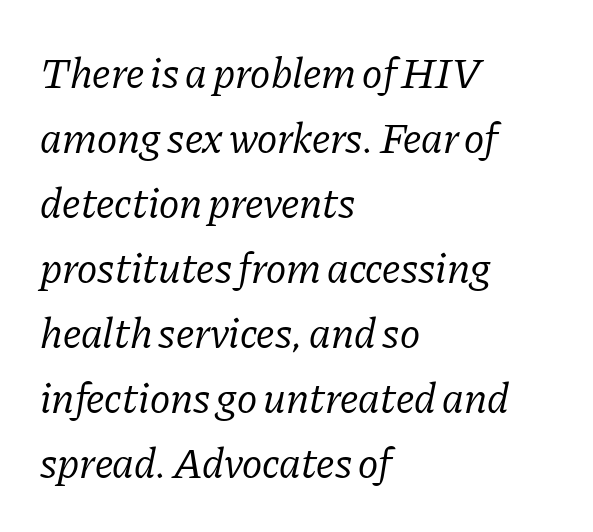
{"serif": "yes", "italic": "yes", "lean": "right", "slant_degrees": 11, "bold": "no", "weight": "regular", "width": "normal", "stroke_contrast": "low", "x_height": "medium", "monospaced": "no", "underline": "no", "align": "left", "line_spacing": "normal", "line_spacing_ratio": 1.51, "letter_spacing": "normal", "letter_spacing_em": 0.0, "glyph_px": 43}
